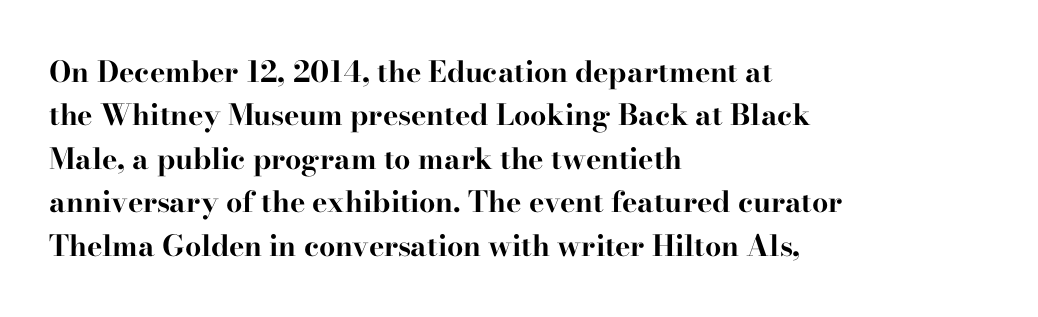
This sample keeps an unexceptional amount of space between lines. Underlining? Definitely not there. Plenty of ink on the page — the face is bold. Default kerning and tracking; the words read as compact shapes.
